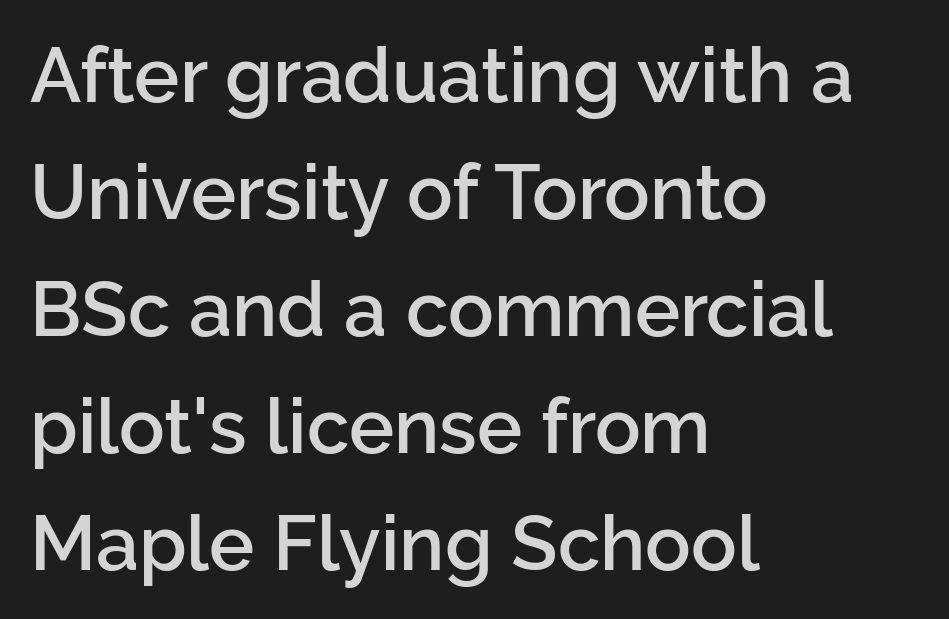
No word sits above an underline. Vertically, the passage feels balanced, rows spaced as you'd expect. Strokes here are thickened, but only to semibold level. The passage shown is typed in a proportional face where columns would drift. In terms of letterform style, serifs are entirely absent.
